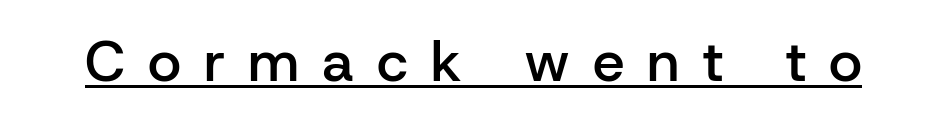
Q: Is the text bold? A: Semi-bold.
Q: Is the text italic (slanted)? A: No, it is upright.
Q: Is the typeface a serif or a sans-serif typeface? A: Sans-serif.
Q: Is the text underlined? A: Yes.
Q: Is the spacing between letters normal or unusually wide? A: Unusually wide.
Q: Width (condensed, normal, or wide)? A: Normal.
Q: Stroke contrast? A: Low.
Q: x-height? A: Medium.
Q: Monospaced? A: No.
